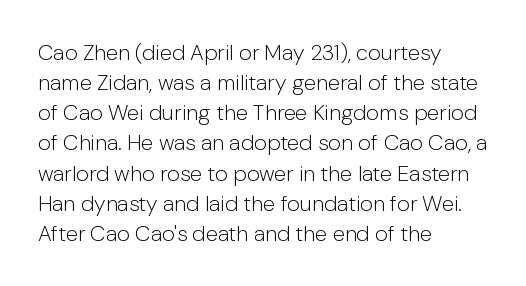
{"italic": "no", "bold": "no", "underline": "no", "align": "left", "line_spacing": "normal", "line_spacing_ratio": 1.37, "letter_spacing": "normal", "letter_spacing_em": 0.0, "glyph_px": 22}
